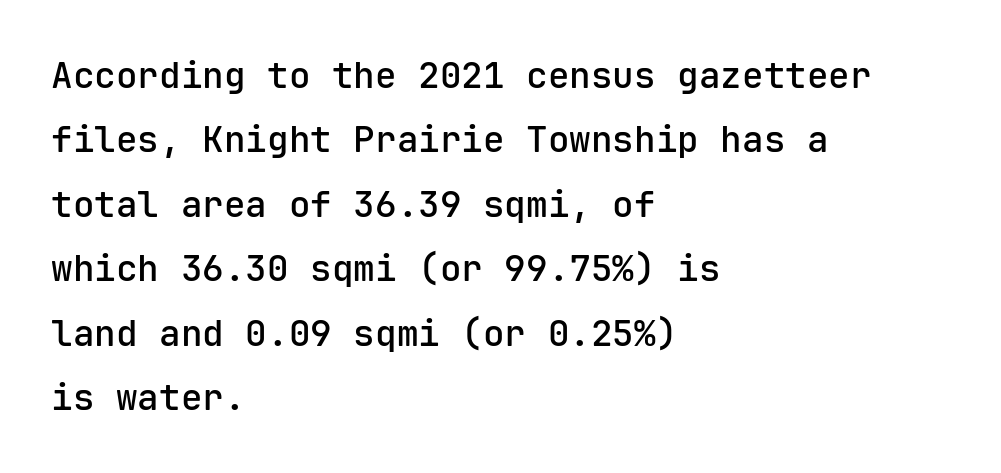
The image shows 36 px semibold sans-serif type, upright, monospaced; set left-aligned, line spacing 1.79x, normal letter spacing, not underlined; low stroke contrast and a medium x-height.
